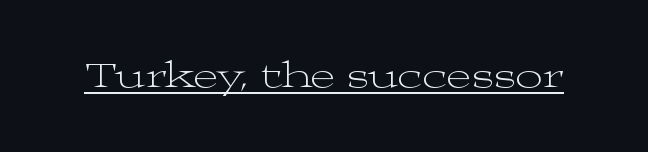
Designer's note — italics off, roman on. Character widths vary here, with narrow letters taking less room than wide ones. Examine the stroke ends and you'll spot serifs. A quiet, ordinary-to-light weight characterises the typeface.
